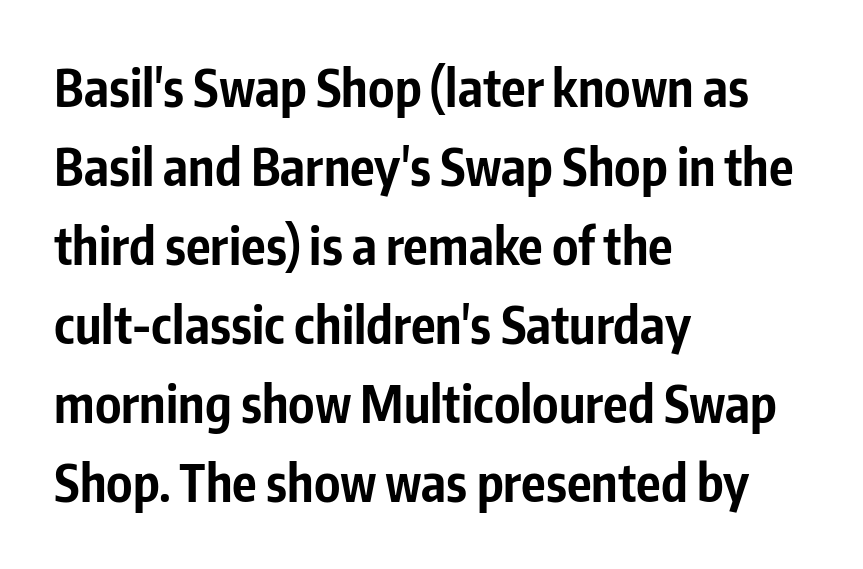
Teacher's note: observe the even left margin — that is flush-left alignment. Has an underline been added? It has not. No extra tracking has been applied to these lines. Horizontal bands of white between lines are of average thickness. You could not count columns in this text — the font is proportionally spaced.
